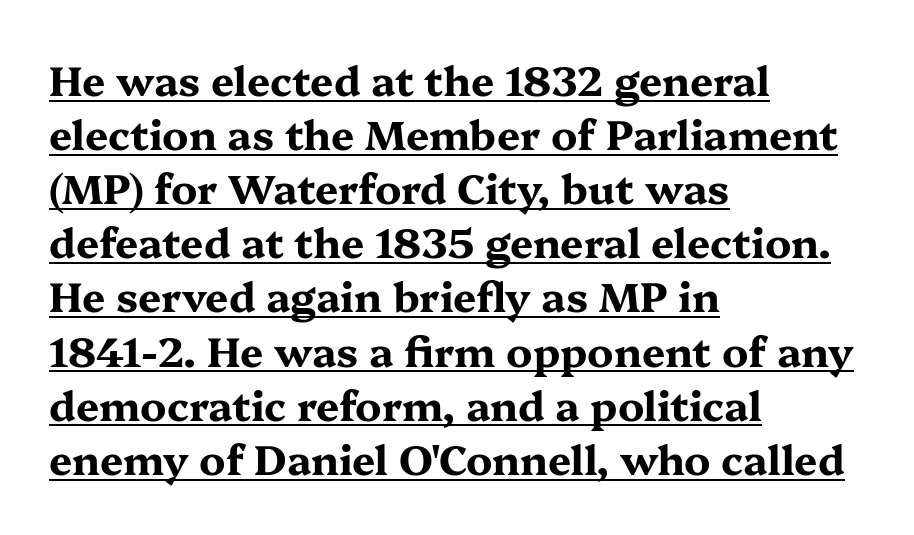
A typographer would call this underscored text. These lines carry a lot of weight — the face is fully bold. Standard letterfit; no display-style spreading of the glyphs. A serif font was chosen for this passage. This rendering uses left alignment, leaving the right contour irregular.
